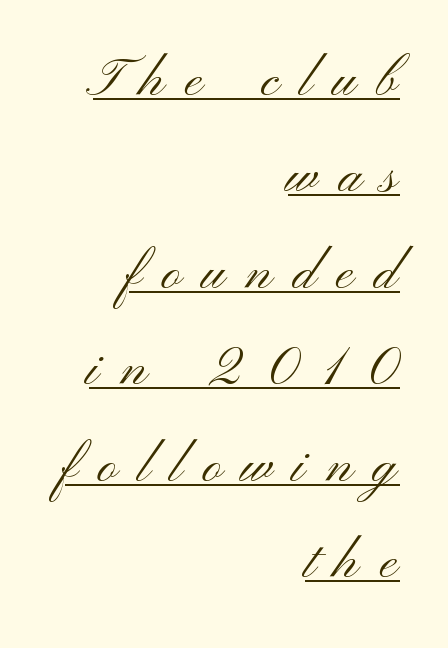
Every word sits above its own underline. The letters carry no serifs — their stems end cleanly without finishing strokes. This sample is right-justified, so line beginnings fall wherever the words allow.
